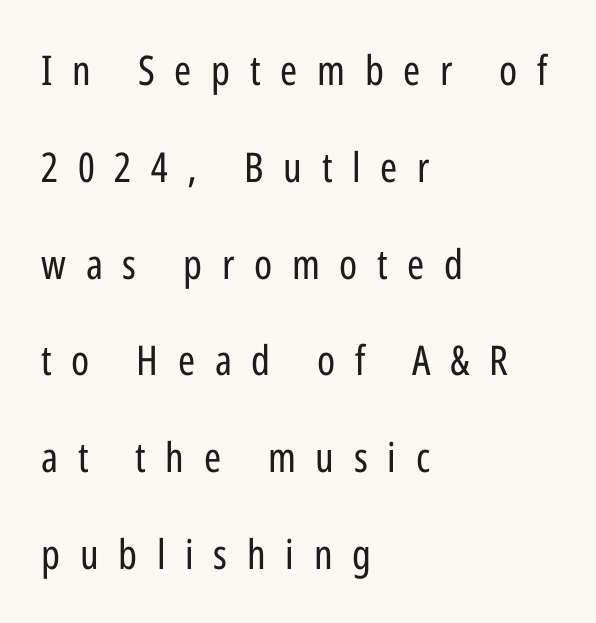
Q: Is the text bold? A: No.
Q: Is the text italic (slanted)? A: No, it is upright.
Q: Is the typeface a serif or a sans-serif typeface? A: Sans-serif.
Q: Is the text underlined? A: No.
Q: How is the paragraph aligned? A: Left-aligned.
Q: Is the spacing between letters normal or unusually wide? A: Unusually wide.
Q: Is the spacing between lines tight, normal or loose? A: Loose.
Q: Width (condensed, normal, or wide)? A: Condensed.
Q: Stroke contrast? A: Low.
Q: x-height? A: Medium.
Q: Monospaced? A: No.
